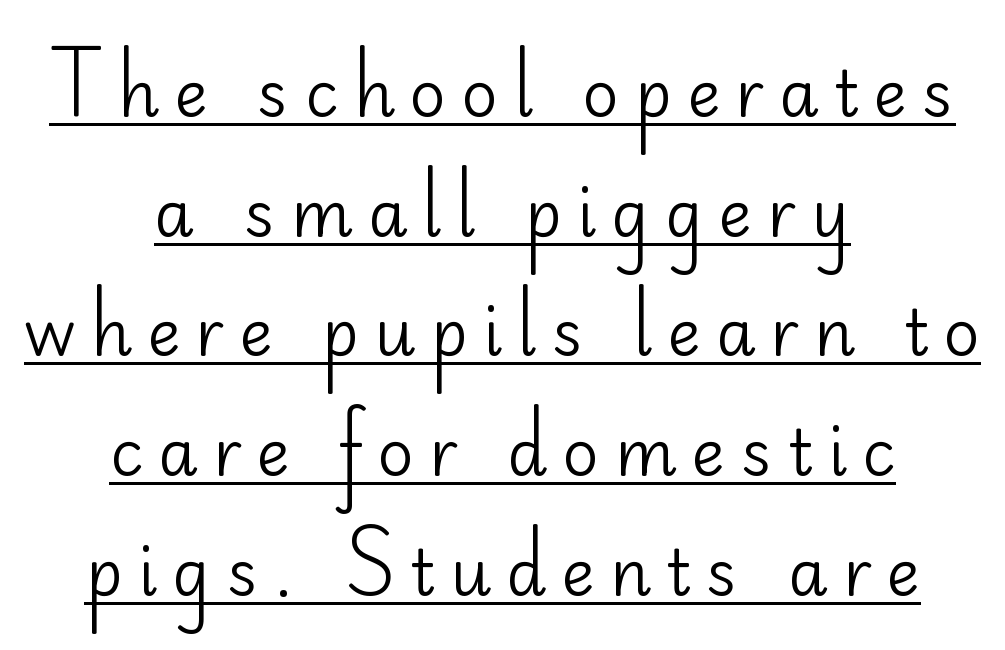
Look at the bottom of the vertical strokes: they stop flat, with no serifs. Casual observation: everything's sitting right in the middle. Varying glyph widths throughout — classic text-font behaviour. A roman cut, with each character standing at attention.
